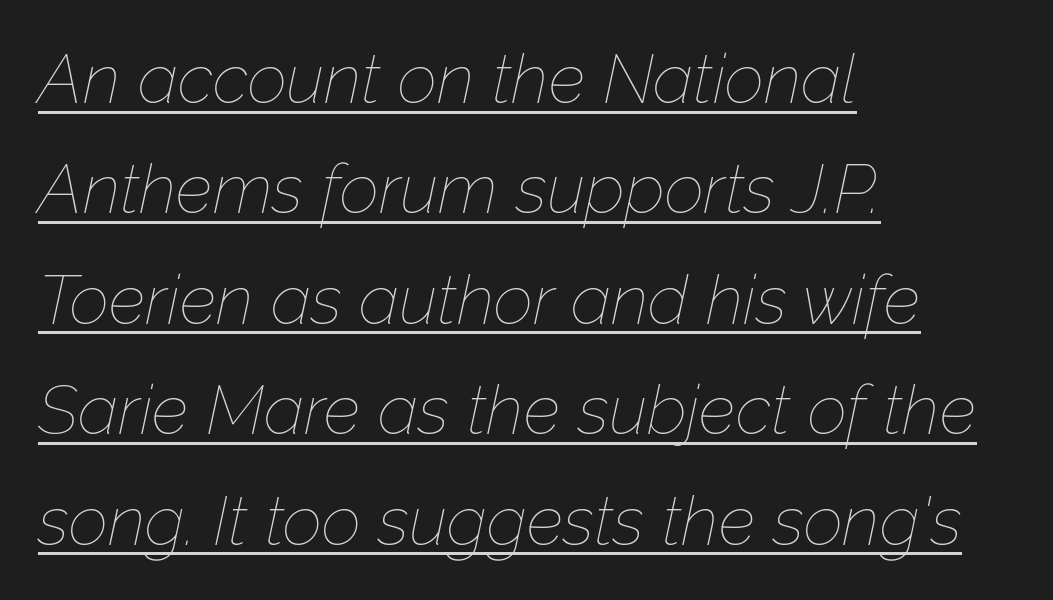
{"italic": "yes", "lean": "right", "slant_degrees": 12, "bold": "no", "weight": "thin", "width": "normal", "stroke_contrast": "low", "x_height": "medium", "monospaced": "no", "underline": "yes", "align": "left", "line_spacing": "normal", "line_spacing_ratio": 1.6, "letter_spacing": "normal", "letter_spacing_em": 0.0, "glyph_px": 69}
